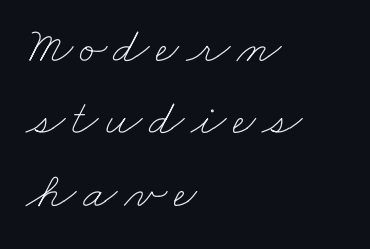
The image shows 51 px thin, wide type; set left-aligned, normal line spacing (1.42x), not underlined; low stroke contrast and a small x-height.
